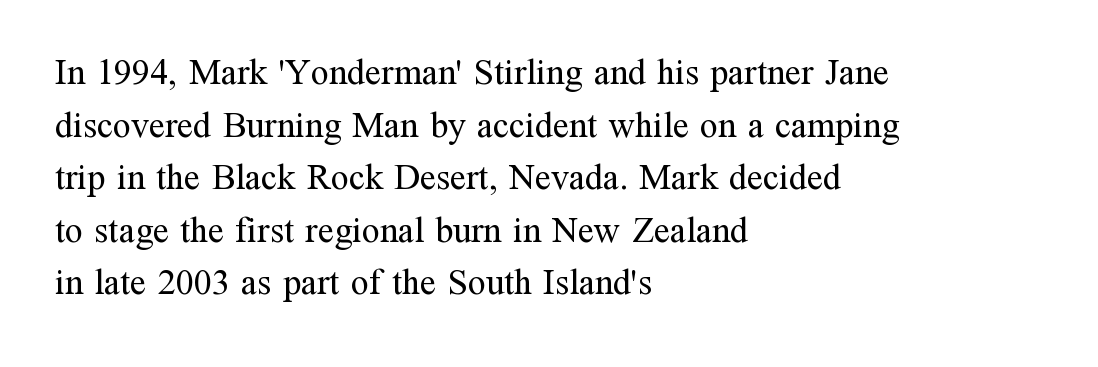
Q: Is the text bold? A: No.
Q: Is the text italic (slanted)? A: No, it is upright.
Q: Is the typeface a serif or a sans-serif typeface? A: Serif.
Q: Is the text underlined? A: No.
Q: How is the paragraph aligned? A: Left-aligned.
Q: Is the spacing between letters normal or unusually wide? A: Normal.
Q: Is the spacing between lines tight, normal or loose? A: Normal.
Q: Width (condensed, normal, or wide)? A: Normal.
Q: Stroke contrast? A: Medium.
Q: x-height? A: Medium.
Q: Monospaced? A: No.
